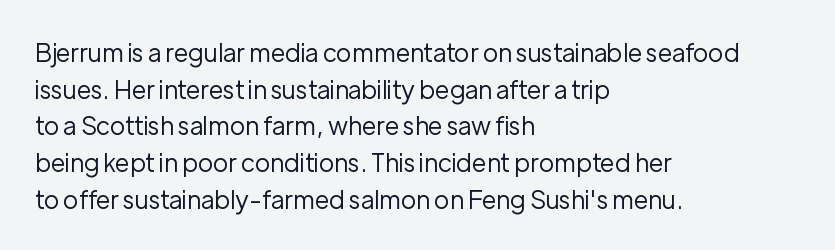
Q: Is the text bold? A: No.
Q: Is the text italic (slanted)? A: No, it is upright.
Q: Is the text underlined? A: No.
Q: How is the paragraph aligned? A: Left-aligned.
Q: Is the spacing between letters normal or unusually wide? A: Normal.
Q: Is the spacing between lines tight, normal or loose? A: Normal.
